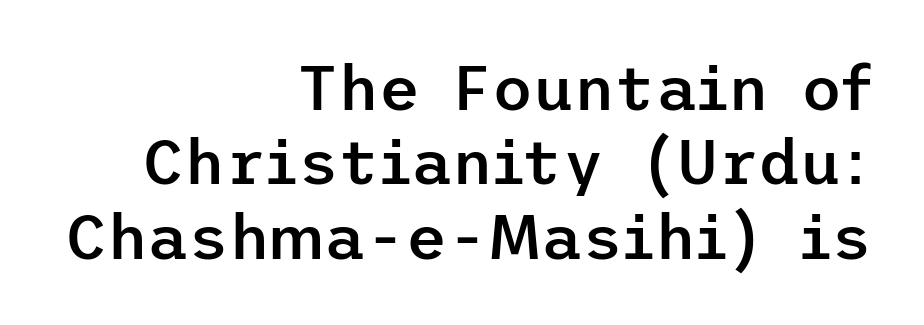
Q: Is the text bold? A: Semi-bold.
Q: Is the text italic (slanted)? A: No, it is upright.
Q: Is the typeface a serif or a sans-serif typeface? A: Sans-serif.
Q: Is the text underlined? A: No.
Q: How is the paragraph aligned? A: Right-aligned.
Q: Is the spacing between letters normal or unusually wide? A: Normal.
Q: Width (condensed, normal, or wide)? A: Normal.
Q: Stroke contrast? A: Low.
Q: x-height? A: Medium.
